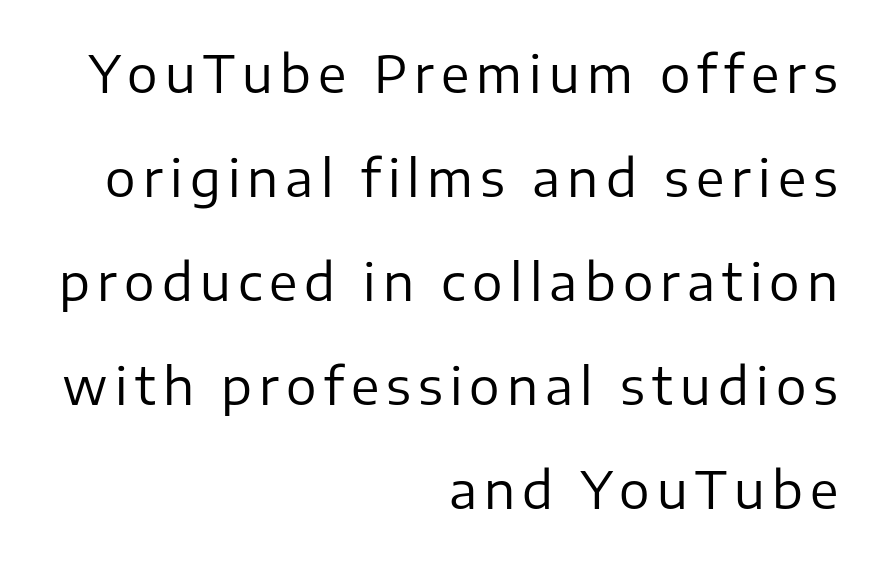
These lines were composed using upright roman letters. You could not count columns in this text — the font is proportionally spaced. The space directly below the letters is spotless. The rendering anchors every line to the right-hand side. Letters have the restrained weight of plain body copy at most.
